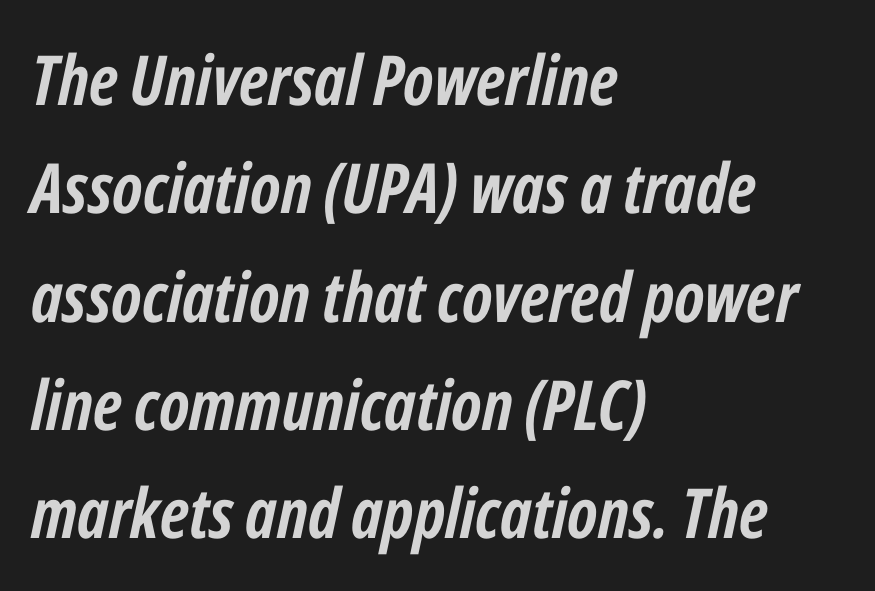
Q: Is the text bold? A: Yes.
Q: Is the text italic (slanted)? A: Yes, it leans right by about 12 degrees.
Q: Is the text underlined? A: No.
Q: How is the paragraph aligned? A: Left-aligned.
Q: Is the spacing between letters normal or unusually wide? A: Normal.
Q: Is the spacing between lines tight, normal or loose? A: Normal.
Q: Width (condensed, normal, or wide)? A: Condensed.
Q: Stroke contrast? A: Low.
Q: x-height? A: Medium.
Q: Monospaced? A: No.
